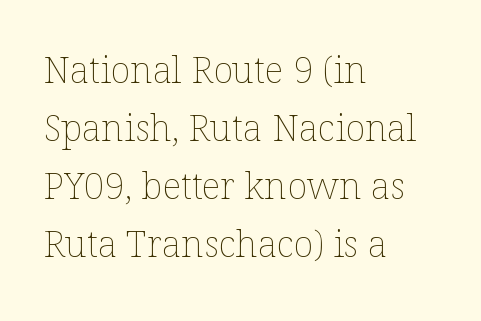
The image shows 37 px thin type, upright; set left-aligned, normal line spacing (1.57x), normal letter spacing, not underlined; low stroke contrast and a medium x-height.
